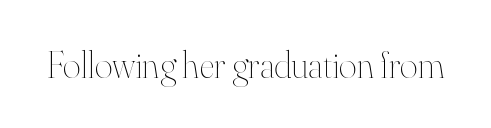
The image shows 38 px thin type, upright; set normal letter spacing, not underlined; high stroke contrast and a small x-height.
